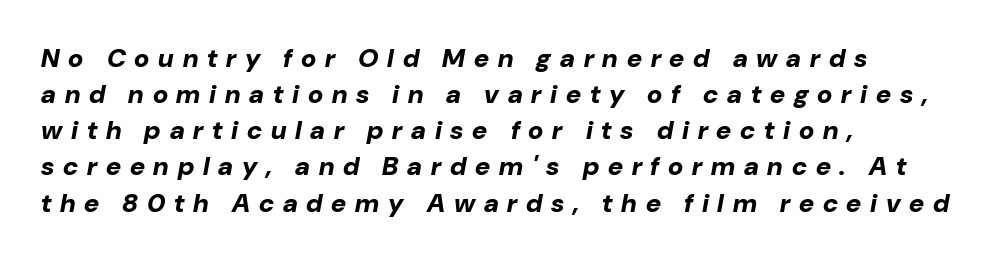
Reading down the column, the eye jumps a familiar distance to each next line. Horizontally, the lines are justified to the leading edge only. Weight: bold. Loose tracking; the words dissolve into strings of separated letters. Looking at the ascenders, they clearly lean. The glyphs are unaccompanied by any horizontal stroke below them.
